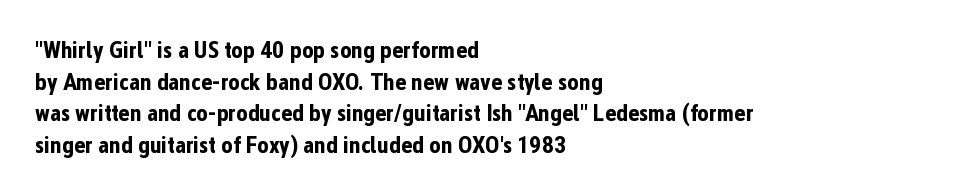
Honestly, the letter spacing is just normal — you wouldn't notice it. One glance says typical: line gaps are just what's usual. These lines stack with their left ends in a neat column. The type sits square on the baseline with zero lean. Descender tails drop into unmarked territory. How heavy is the stroke? Heavy — this is a bold.
